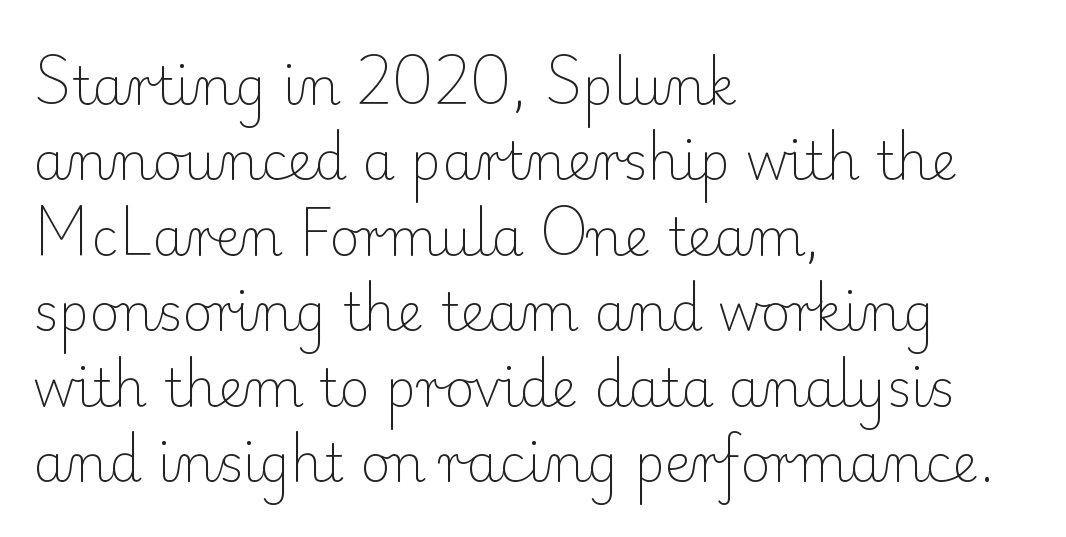
The image shows 52 px light serif type, upright; set left-aligned, normal line spacing (1.45x), normal letter spacing, not underlined; low stroke contrast and a small x-height.
